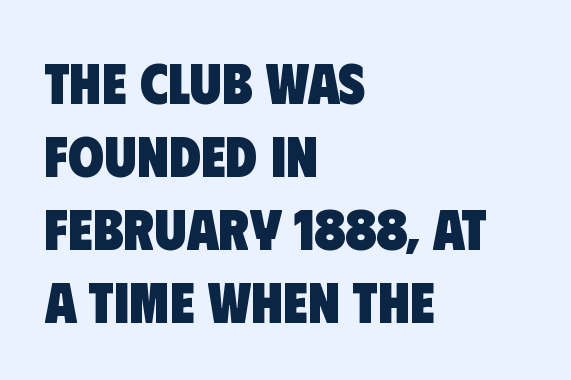
Q: Is the text bold? A: Yes.
Q: Is the typeface a serif or a sans-serif typeface? A: Sans-serif.
Q: Is the text underlined? A: No.
Q: How is the paragraph aligned? A: Left-aligned.
Q: Is the spacing between letters normal or unusually wide? A: Normal.
Q: Is the spacing between lines tight, normal or loose? A: Normal.
Q: Width (condensed, normal, or wide)? A: Condensed.
Q: Stroke contrast? A: Low.
Q: x-height? A: Large.
Q: Monospaced? A: No.
